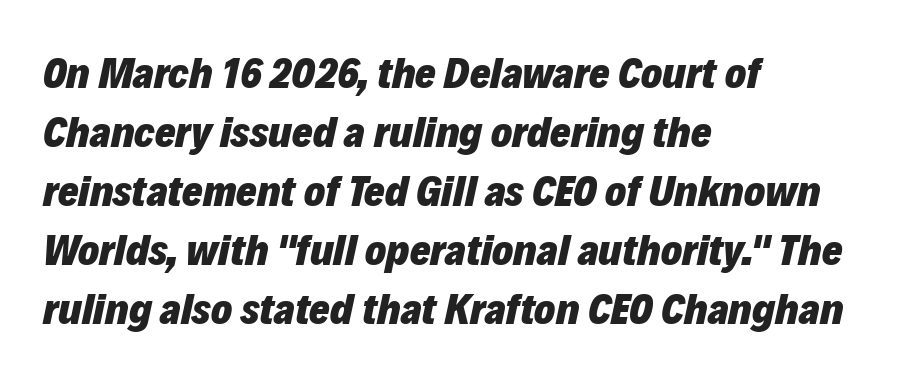
{"italic": "yes", "lean": "right", "slant_degrees": 12, "bold": "yes", "weight": "heavy", "width": "normal", "stroke_contrast": "low", "x_height": "medium", "monospaced": "no", "underline": "no", "align": "left", "line_spacing": "normal", "line_spacing_ratio": 1.34, "letter_spacing": "normal", "letter_spacing_em": 0.0, "glyph_px": 44}
